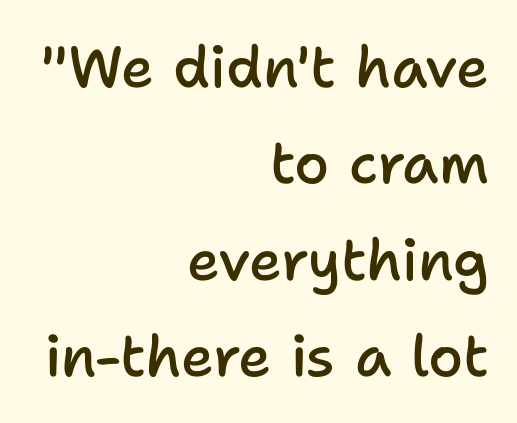
Q: Is the text bold? A: Semi-bold.
Q: Is the text italic (slanted)? A: No, it is upright.
Q: Is the typeface a serif or a sans-serif typeface? A: Sans-serif.
Q: Is the text underlined? A: No.
Q: How is the paragraph aligned? A: Right-aligned.
Q: Is the spacing between letters normal or unusually wide? A: Normal.
Q: Is the spacing between lines tight, normal or loose? A: Normal.
Q: Width (condensed, normal, or wide)? A: Normal.
Q: Stroke contrast? A: Low.
Q: x-height? A: Medium.
Q: Monospaced? A: No.
